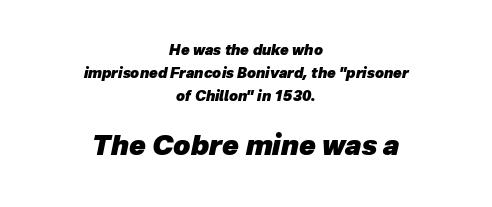
Q: Is the text bold? A: Yes.
Q: Is the text italic (slanted)? A: Yes, it leans right by about 12 degrees.
Q: Is the text underlined? A: No.
Q: How is the paragraph aligned? A: Centered.
Q: Is the spacing between letters normal or unusually wide? A: Normal.
Q: Is the spacing between lines tight, normal or loose? A: Normal.
Q: Which block of text is set in a larger size, the first (top) or the second (bottom)? A: The second (bottom) one.
